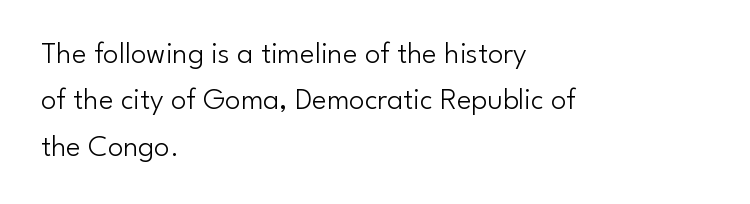
{"serif": "no", "italic": "no", "bold": "no", "weight": "light", "width": "normal", "stroke_contrast": "low", "x_height": "small", "monospaced": "no", "underline": "no", "align": "left", "line_spacing": "normal", "line_spacing_ratio": 1.5, "letter_spacing": "normal", "letter_spacing_em": 0.0, "glyph_px": 31}
